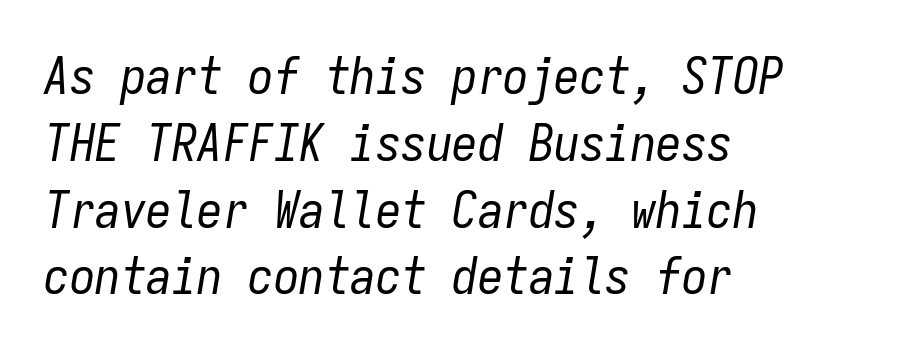
Line beginnings align vertically; line endings do not. The whole block is typeset with a tilt. The vertical gap from one line to the next is medium. No letter is thick-stroked: the sample isn't bold.
